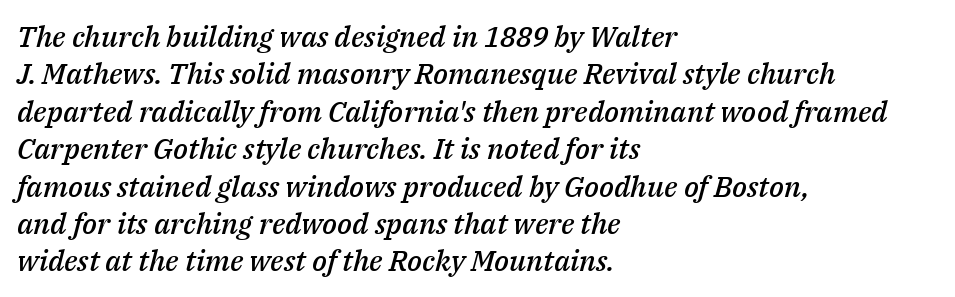
Q: Is the text bold? A: Semi-bold.
Q: Is the text italic (slanted)? A: Yes, it leans right by about 14 degrees.
Q: Is the text underlined? A: No.
Q: How is the paragraph aligned? A: Left-aligned.
Q: Is the spacing between letters normal or unusually wide? A: Normal.
Q: Is the spacing between lines tight, normal or loose? A: Normal.
Q: Width (condensed, normal, or wide)? A: Normal.
Q: Stroke contrast? A: Medium.
Q: x-height? A: Medium.
Q: Monospaced? A: No.
